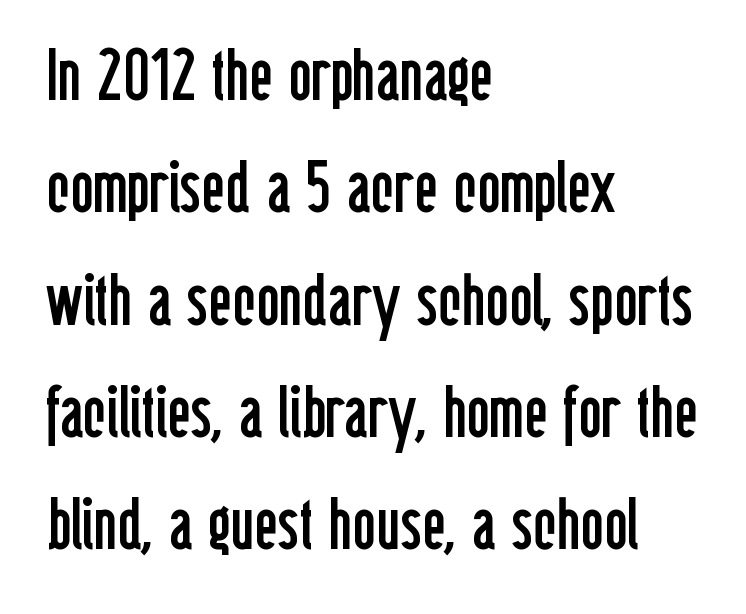
Ascenders rise straight up at ninety degrees. You could not count columns in this text — the font is proportionally spaced. Reading down the column, the eye jumps a familiar distance to each next line. Weight: not bold — regular or lighter.
